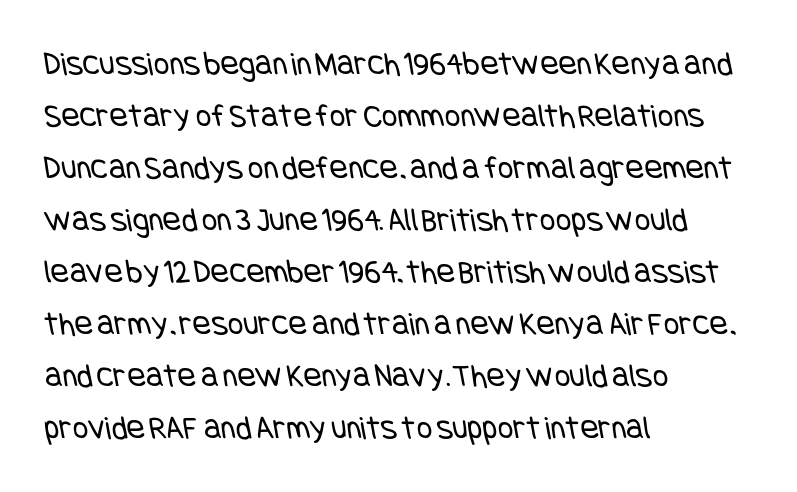
{"serif": "no", "bold": "no", "weight": "regular", "width": "condensed", "stroke_contrast": "low", "x_height": "large", "underline": "no", "align": "left", "line_spacing": "normal", "line_spacing_ratio": 1.53, "letter_spacing": "normal", "letter_spacing_em": 0.0, "glyph_px": 34}
